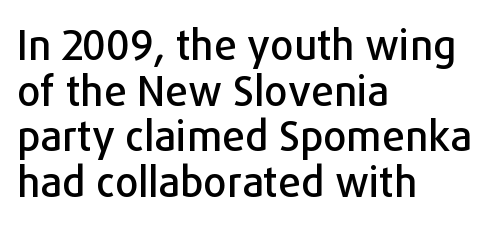
Q: Is the text italic (slanted)? A: No, it is upright.
Q: Is the typeface a serif or a sans-serif typeface? A: Sans-serif.
Q: Is the text underlined? A: No.
Q: How is the paragraph aligned? A: Left-aligned.
Q: Is the spacing between letters normal or unusually wide? A: Normal.
Q: Is the spacing between lines tight, normal or loose? A: Tight.
Q: Width (condensed, normal, or wide)? A: Normal.
Q: Stroke contrast? A: Low.
Q: x-height? A: Medium.
Q: Monospaced? A: No.
